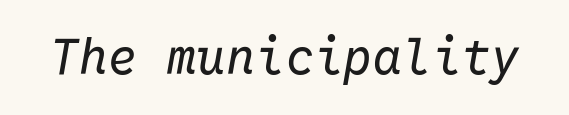
The image shows 49 px regular-weight type, italic (leaning right), monospaced; set normal letter spacing, not underlined; low stroke contrast and a medium x-height.
